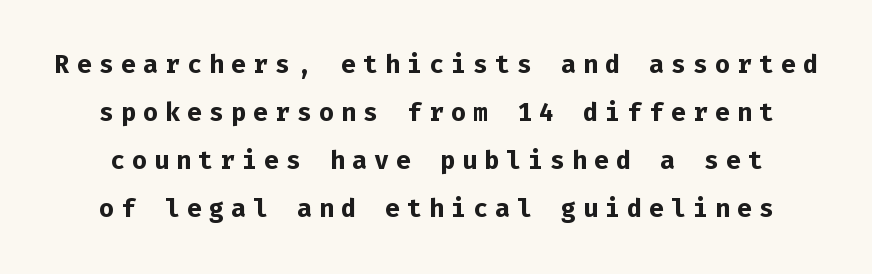
Is there any slant? The stems are plumb. This sample uses expanded letter spacing, leaving extra air between glyphs. Plain, unruled lines of type. Successive baselines arrive slowly, with a big drop between each. The sample has been set heavy, in full bold.
